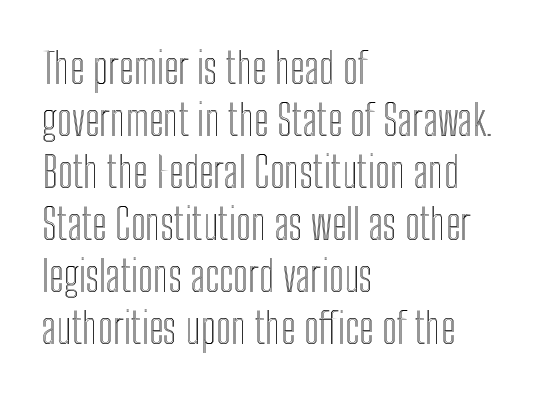
Q: Is the text italic (slanted)? A: No, it is upright.
Q: Is the text underlined? A: No.
Q: How is the paragraph aligned? A: Left-aligned.
Q: Is the spacing between letters normal or unusually wide? A: Normal.
Q: Width (condensed, normal, or wide)? A: Condensed.
Q: x-height? A: Medium.
Q: Monospaced? A: No.
